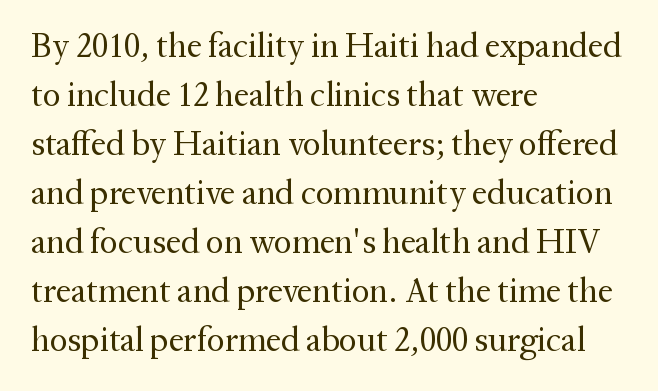
The image shows 34 px regular-weight serif type, upright; set left-aligned, normal line spacing (1.44x), normal letter spacing, not underlined; medium stroke contrast and a medium x-height.
